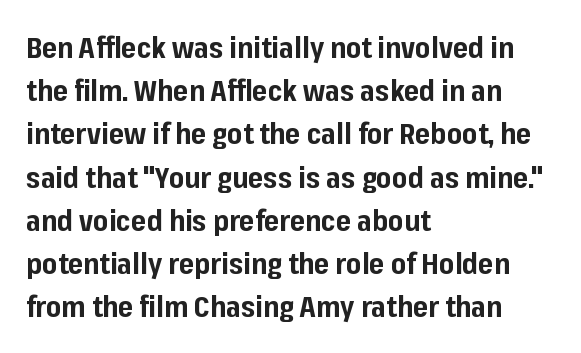
A bare baseline throughout the passage. A typesetter would mark this as roman, not italic. Note the varied advance widths — an 'i' is clearly narrower than an 'm'. Successive baselines arrive at the customary interval. The rendering shows plain stroke endings on the letterforms — a sans-serif design.
